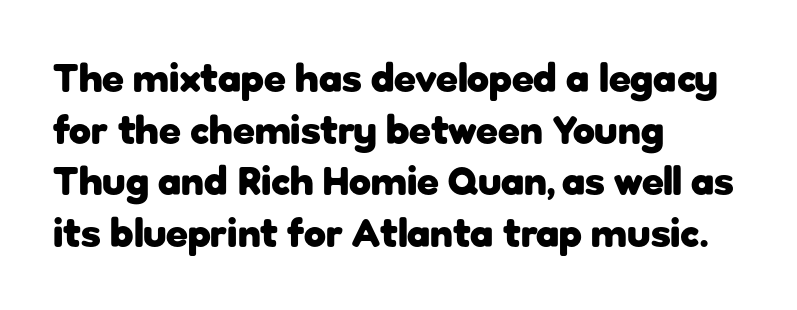
Q: Is the text bold? A: Yes.
Q: Is the text italic (slanted)? A: No, it is upright.
Q: Is the typeface a serif or a sans-serif typeface? A: Sans-serif.
Q: Is the text underlined? A: No.
Q: How is the paragraph aligned? A: Left-aligned.
Q: Is the spacing between letters normal or unusually wide? A: Normal.
Q: Is the spacing between lines tight, normal or loose? A: Normal.
Q: Width (condensed, normal, or wide)? A: Normal.
Q: Stroke contrast? A: Low.
Q: x-height? A: Medium.
Q: Monospaced? A: No.
